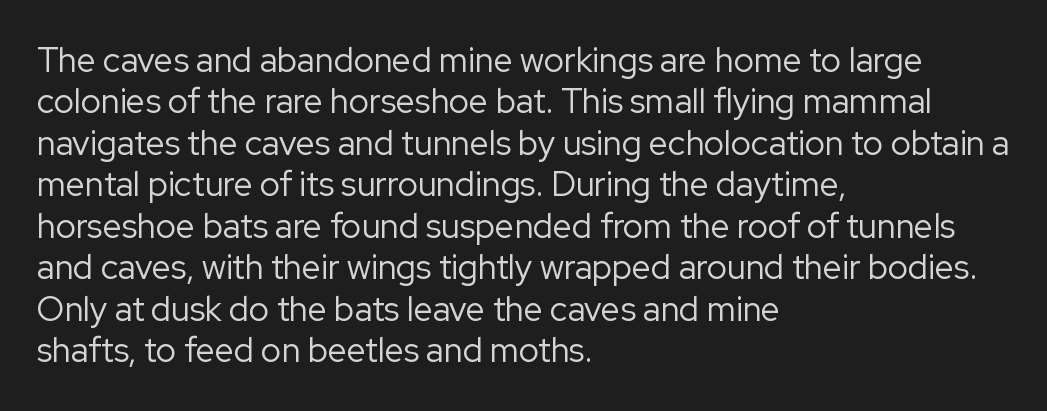
Q: Is the text bold? A: No.
Q: Is the text italic (slanted)? A: No, it is upright.
Q: Is the typeface a serif or a sans-serif typeface? A: Sans-serif.
Q: Is the text underlined? A: No.
Q: How is the paragraph aligned? A: Left-aligned.
Q: Is the spacing between letters normal or unusually wide? A: Normal.
Q: Width (condensed, normal, or wide)? A: Normal.
Q: Stroke contrast? A: Low.
Q: x-height? A: Medium.
Q: Monospaced? A: No.
